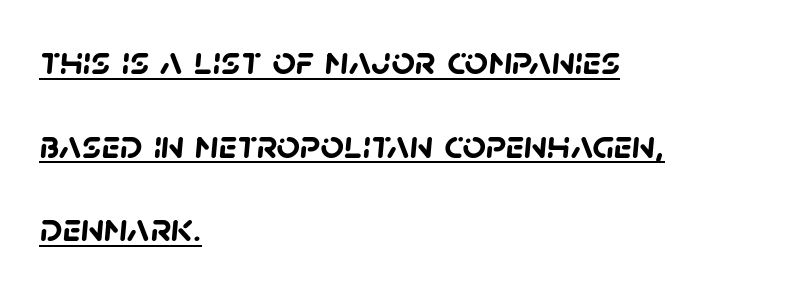
The image shows 41 px semibold sans-serif type; set left-aligned, loose line spacing (2.04x), normal letter spacing, underlined; low stroke contrast and a large x-height.
